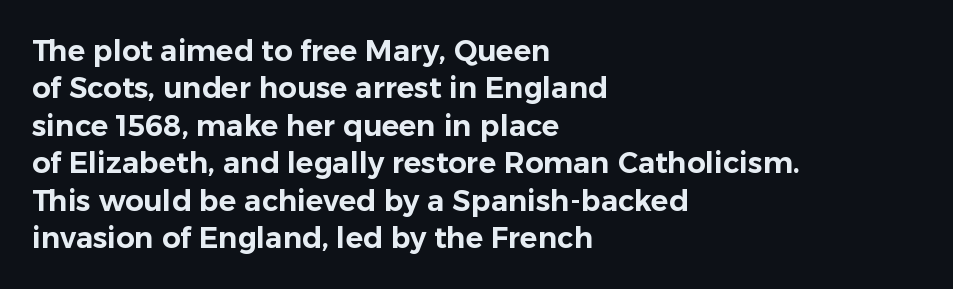
The image shows 29 px sans-serif type, upright; set left-aligned, normal line spacing (1.29x), normal letter spacing, not underlined; low stroke contrast and a medium x-height.
